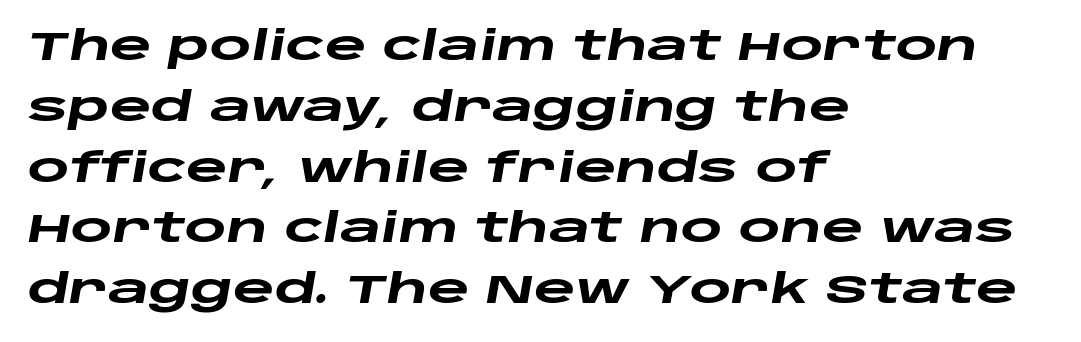
{"italic": "yes", "lean": "right", "slant_degrees": 10, "bold": "yes", "weight": "heavy", "width": "wide", "stroke_contrast": "low", "x_height": "large", "monospaced": "no", "underline": "no", "align": "left", "line_spacing": "normal", "line_spacing_ratio": 1.52, "letter_spacing": "normal", "letter_spacing_em": 0.0, "glyph_px": 40}
